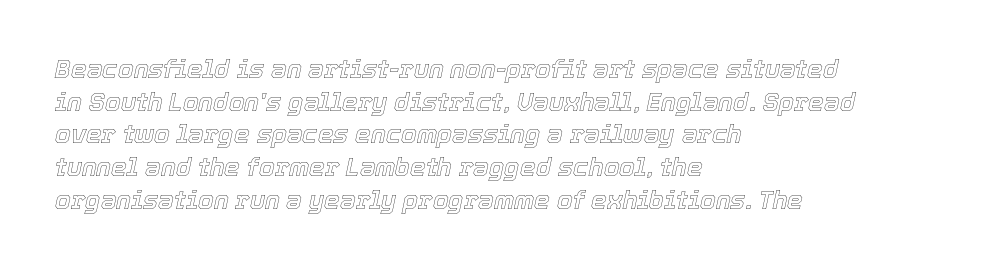
{"italic": "yes", "lean": "right", "slant_degrees": 12, "underline": "no", "align": "left", "line_spacing": "normal", "line_spacing_ratio": 1.31, "letter_spacing": "normal", "letter_spacing_em": 0.0, "glyph_px": 25}
